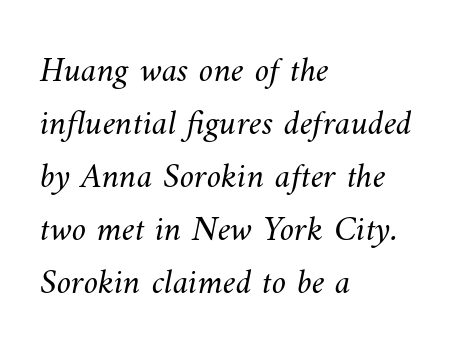
The image shows 36 px light type; set left-aligned, normal line spacing (1.47x), normal letter spacing, not underlined; medium stroke contrast and a small x-height.
